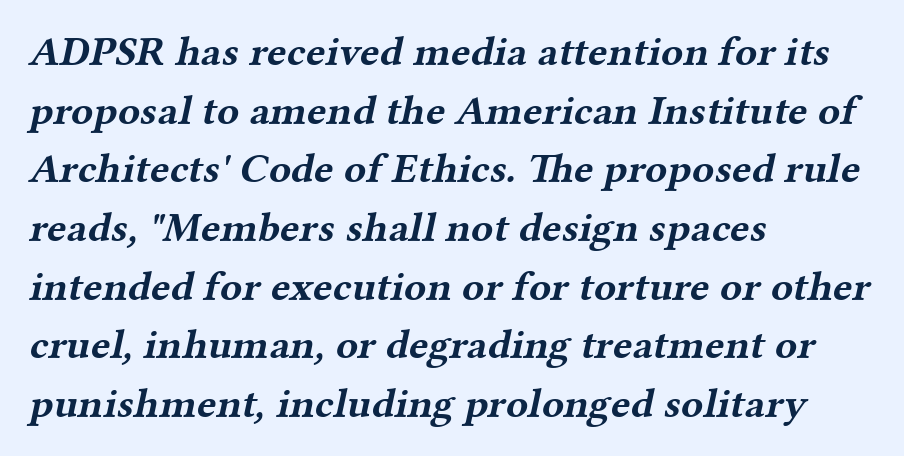
The image shows 41 px bold, wide serif type; set left-aligned, normal line spacing (1.43x), normal letter spacing, not underlined; medium stroke contrast and a medium x-height.
